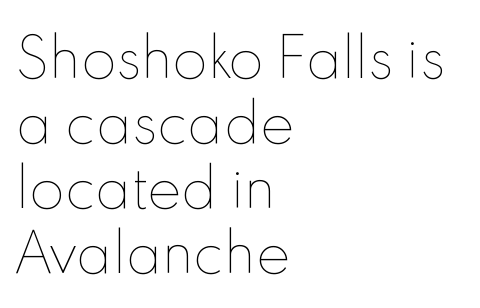
Q: Is the text bold? A: No.
Q: Is the text italic (slanted)? A: No, it is upright.
Q: Is the text underlined? A: No.
Q: How is the paragraph aligned? A: Left-aligned.
Q: Is the spacing between letters normal or unusually wide? A: Normal.
Q: Is the spacing between lines tight, normal or loose? A: Normal.
Q: Width (condensed, normal, or wide)? A: Normal.
Q: x-height? A: Small.
Q: Monospaced? A: No.
